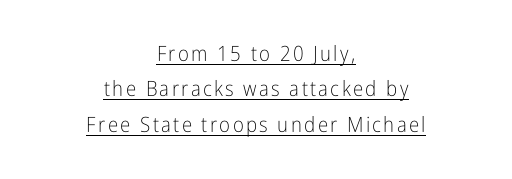
The rag falls on both sides of this text block equally. Bold? No — there's no thickening of the strokes. Successive baselines arrive at the customary interval. Every stem runs plumb, perpendicular to the baseline. The face used here appears with an underline applied.
